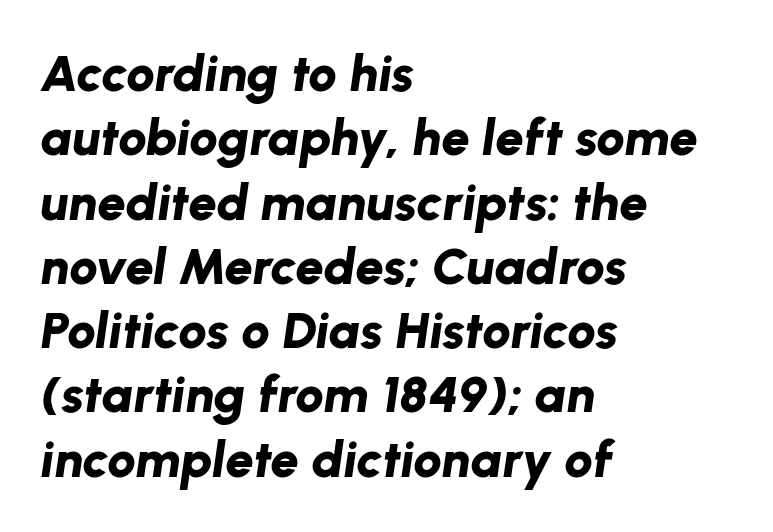
Yep, that's italic — everything's leaning. Reading down the column, the eye jumps a familiar distance to each next line. Every row of glyphs begins at an identical x-position on the left. In terms of letterspacing, this is plain default setting. Spacing verdict: proportional, widths tailored to each character. Rule under the text: the space is simply empty.
